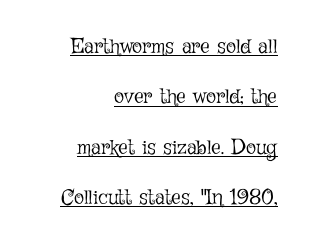
The image shows 21 px text type, upright; set right-aligned, loose line spacing (2.4x), normal letter spacing, underlined.
